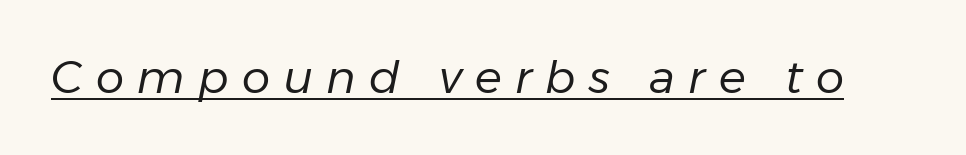
The image shows 45 px regular-weight type, italic (leaning right); set unusually wide letter spacing (+0.3 em), underlined; low stroke contrast and a medium x-height.
